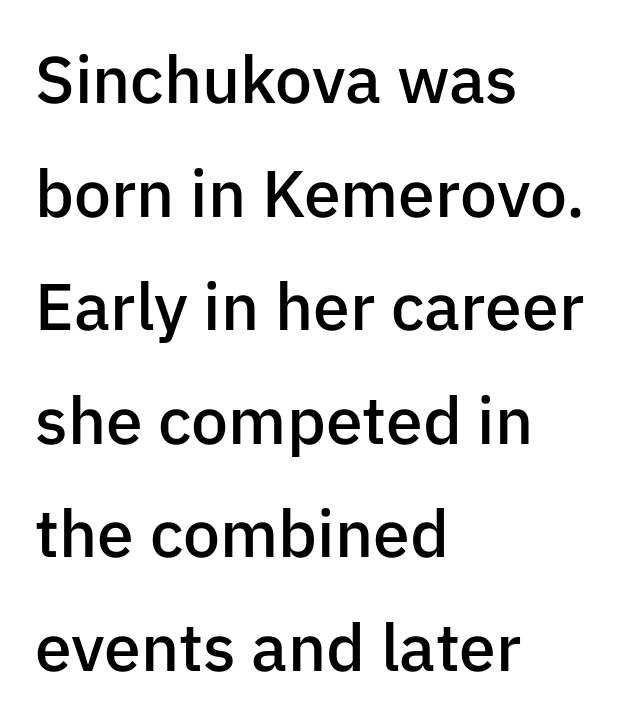
The image shows 66 px semibold sans-serif type, upright; set left-aligned, line spacing 1.72x, normal letter spacing, not underlined; low stroke contrast and a medium x-height.
